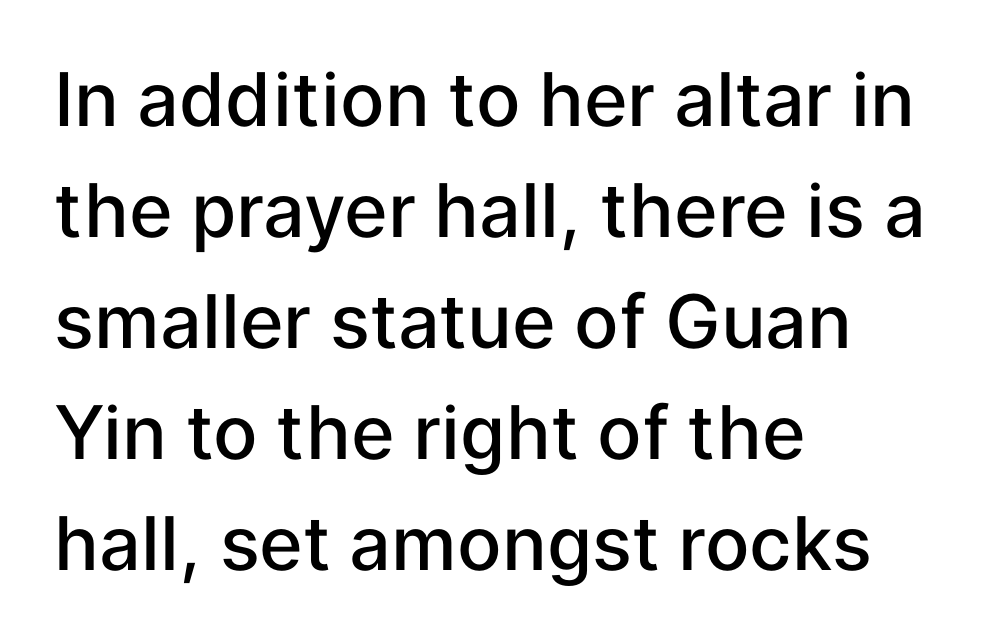
{"serif": "no", "italic": "no", "bold": "semi", "weight": "semibold", "width": "normal", "stroke_contrast": "low", "x_height": "medium", "monospaced": "no", "underline": "no", "align": "left", "line_spacing": "normal", "line_spacing_ratio": 1.5, "letter_spacing": "normal", "letter_spacing_em": 0.0, "glyph_px": 74}
